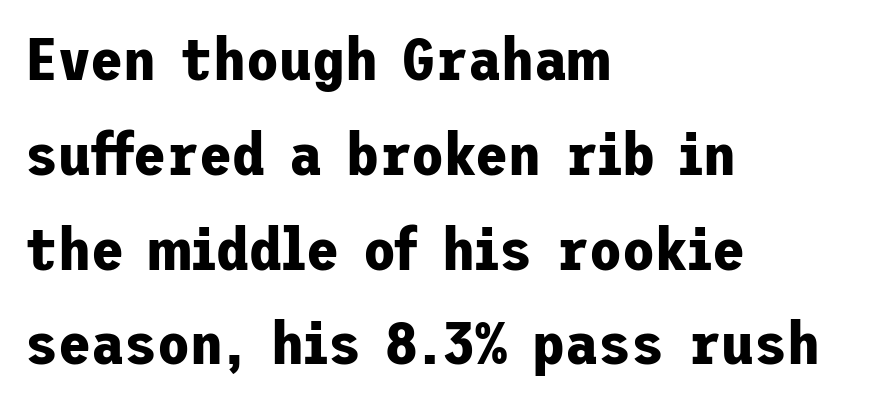
Vertical strokes here are truly vertical. On the weight axis this lands at bold, roughly 700. Successive baselines arrive at the customary interval. If you drew a ruler down the left edge, every line would touch it. Serif or sans? Sans — the stroke terminals are bare.
